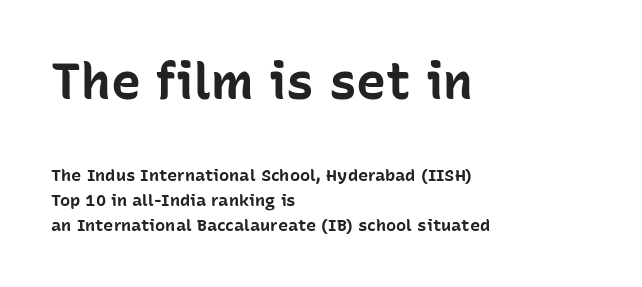
{"serif": "no", "italic": "no", "bold": "yes", "weight": "bold", "width": "normal", "stroke_contrast": "low", "x_height": "medium", "monospaced": "no", "underline": "no", "align": "left", "line_spacing": "normal", "line_spacing_ratio": 1.46, "letter_spacing": "normal", "letter_spacing_em": 0.0, "larger_block": "first", "size_ratio": 2.94, "glyph_px": 50}
